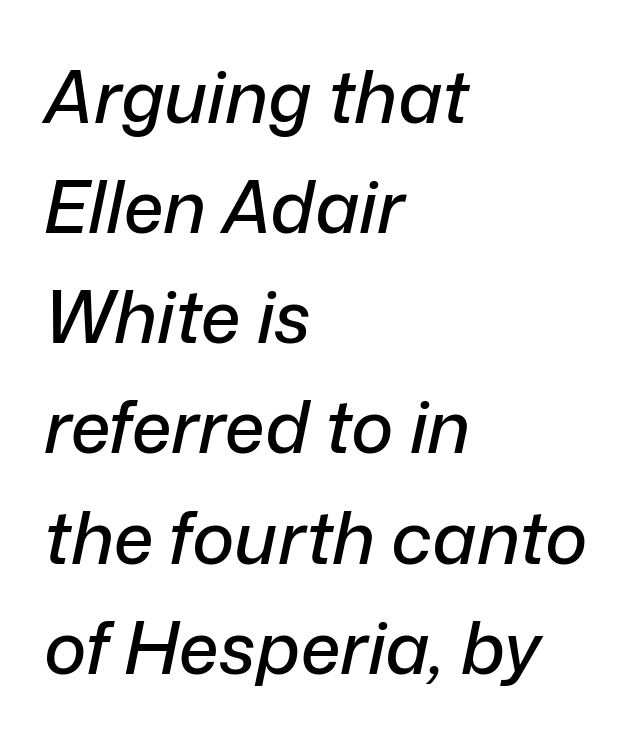
The image shows 72 px text type, italic (leaning right); set left-aligned, normal line spacing (1.53x), normal letter spacing, not underlined; low stroke contrast and a medium x-height.
